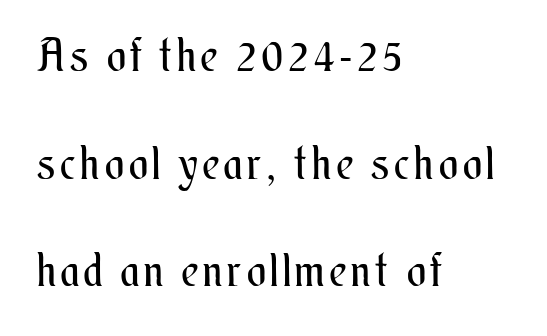
{"italic": "no", "bold": "no", "weight": "regular", "width": "condensed", "stroke_contrast": "medium", "x_height": "small", "monospaced": "no", "underline": "no", "align": "left", "line_spacing": "loose", "line_spacing_ratio": 2.39, "glyph_px": 45}
